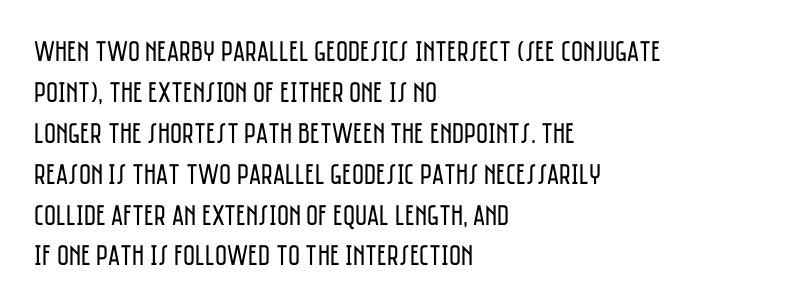
The image shows 29 px regular-weight, condensed sans-serif type, upright; set left-aligned, normal line spacing (1.41x), normal letter spacing, not underlined; low stroke contrast and a large x-height.
